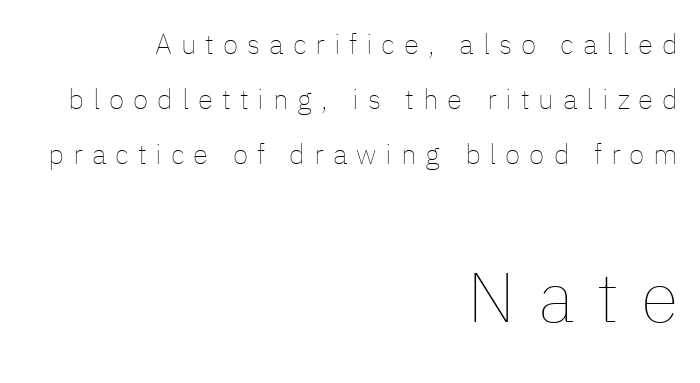
{"italic": "no", "bold": "no", "weight": "thin", "width": "normal", "stroke_contrast": "low", "x_height": "medium", "monospaced": "no", "underline": "no", "align": "right", "line_spacing": "loose", "line_spacing_ratio": 1.97, "letter_spacing": "wide", "letter_spacing_em": 0.32, "larger_block": "second", "size_ratio": 2.5, "glyph_px": 70}
